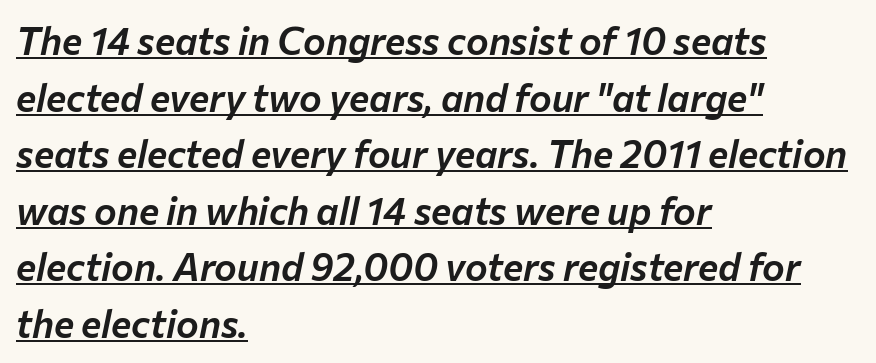
The image shows 38 px text type, italic (leaning right); set left-aligned, normal line spacing (1.49x), normal letter spacing, underlined; low stroke contrast and a medium x-height.
